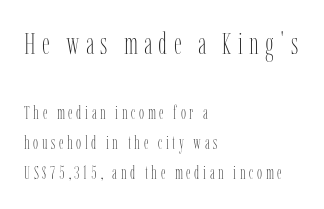
The image shows 31 px thin, condensed type, upright; set left-aligned, normal line spacing (1.68x), unusually wide letter spacing (+0.2 em), not underlined; the first (top) block is 1.72x larger; low stroke contrast and a medium x-height.
